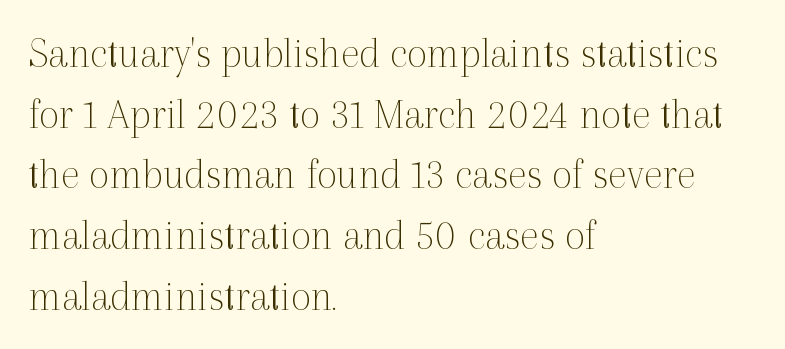
{"serif": "yes", "italic": "no", "bold": "no", "weight": "thin", "width": "normal", "x_height": "medium", "monospaced": "no", "underline": "no", "align": "left", "line_spacing": "normal", "line_spacing_ratio": 1.38, "letter_spacing": "normal", "letter_spacing_em": 0.0, "glyph_px": 44}
